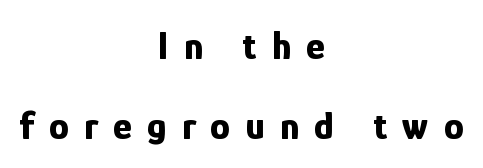
The image shows 40 px bold, condensed sans-serif type, upright; set centered, loose line spacing (1.99x), unusually wide letter spacing (+0.38 em), not underlined; low stroke contrast and a medium x-height.
